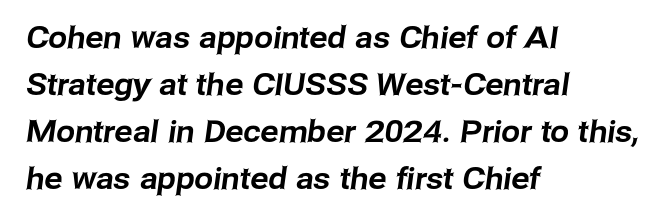
Q: Is the typeface a serif or a sans-serif typeface? A: Sans-serif.
Q: Is the text underlined? A: No.
Q: How is the paragraph aligned? A: Left-aligned.
Q: Is the spacing between letters normal or unusually wide? A: Normal.
Q: Is the spacing between lines tight, normal or loose? A: Normal.
Q: Width (condensed, normal, or wide)? A: Normal.
Q: Stroke contrast? A: Low.
Q: x-height? A: Medium.
Q: Monospaced? A: No.
